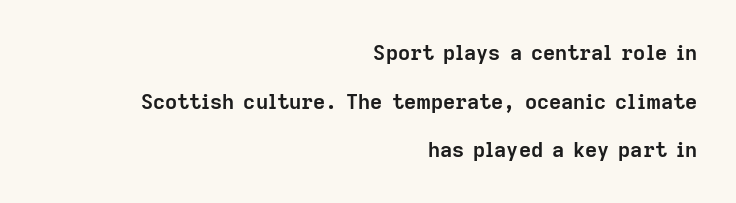
Q: Is the text bold? A: Yes.
Q: Is the text italic (slanted)? A: No, it is upright.
Q: Is the text underlined? A: No.
Q: How is the paragraph aligned? A: Right-aligned.
Q: Is the spacing between letters normal or unusually wide? A: Normal.
Q: Is the spacing between lines tight, normal or loose? A: Loose.
